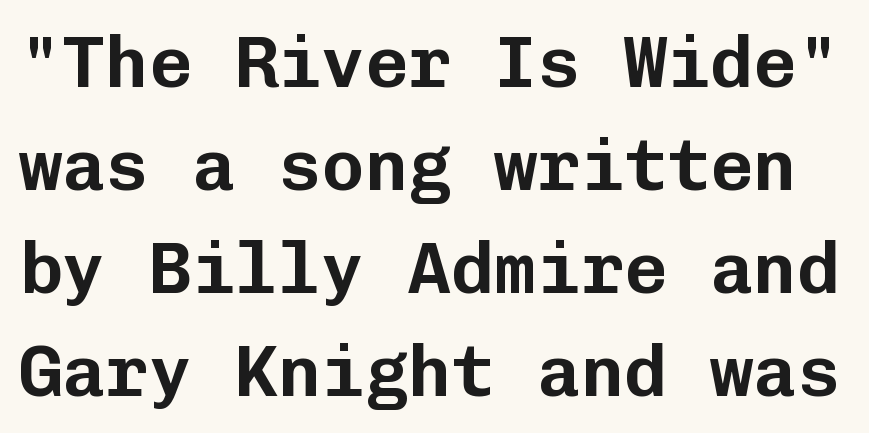
Q: Is the text italic (slanted)? A: No, it is upright.
Q: Is the typeface a serif or a sans-serif typeface? A: Sans-serif.
Q: Is the text underlined? A: No.
Q: Is the spacing between letters normal or unusually wide? A: Normal.
Q: Is the spacing between lines tight, normal or loose? A: Normal.
Q: Width (condensed, normal, or wide)? A: Normal.
Q: Stroke contrast? A: Low.
Q: x-height? A: Medium.
Q: Monospaced? A: Yes.
